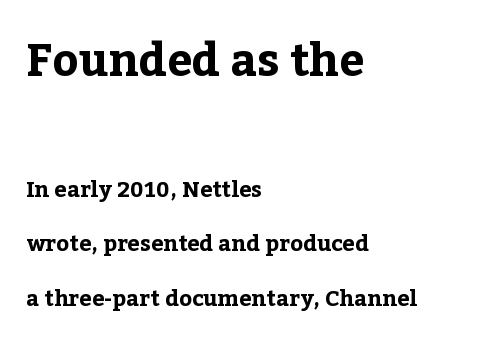
Q: Is the text bold? A: Yes.
Q: Is the text italic (slanted)? A: No, it is upright.
Q: Is the typeface a serif or a sans-serif typeface? A: Serif.
Q: Is the text underlined? A: No.
Q: How is the paragraph aligned? A: Left-aligned.
Q: Is the spacing between letters normal or unusually wide? A: Normal.
Q: Is the spacing between lines tight, normal or loose? A: Loose.
Q: Which block of text is set in a larger size, the first (top) or the second (bottom)? A: The first (top) one.
Q: Width (condensed, normal, or wide)? A: Normal.
Q: Stroke contrast? A: Low.
Q: x-height? A: Medium.
Q: Monospaced? A: No.
